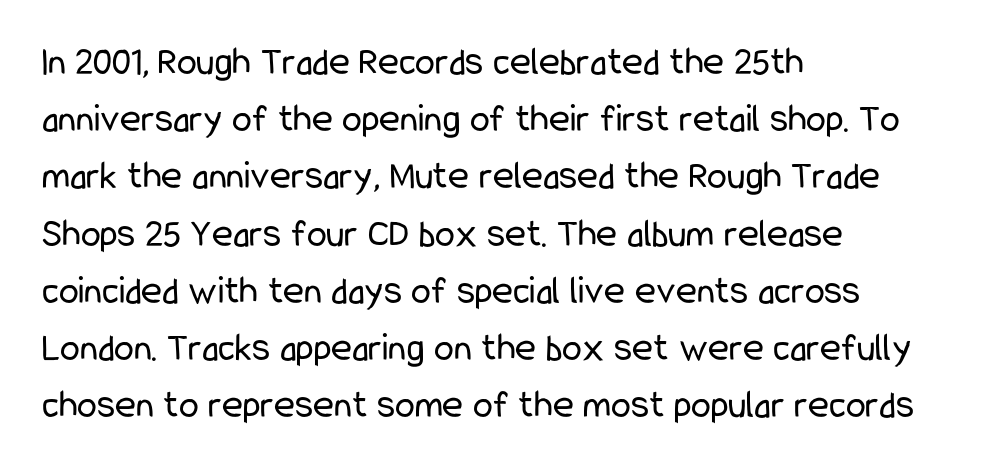
Weight: in the light-to-regular range. Vertically, the passage feels balanced, rows spaced as you'd expect. Character widths vary here, with narrow letters taking less room than wide ones. Unlike a traditional serif, this face leaves its strokes unadorned.
